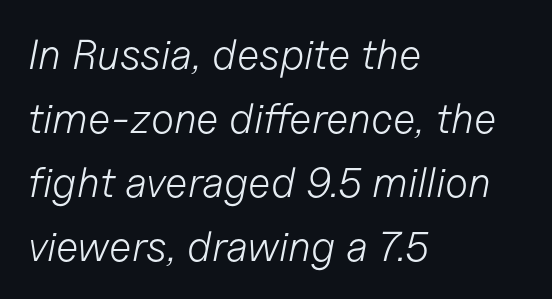
Note the varied advance widths — an 'i' is clearly narrower than an 'm'. Style check: oblique. Regular leading. A student would call this left alignment; a typographer would say flush left, rag right.
